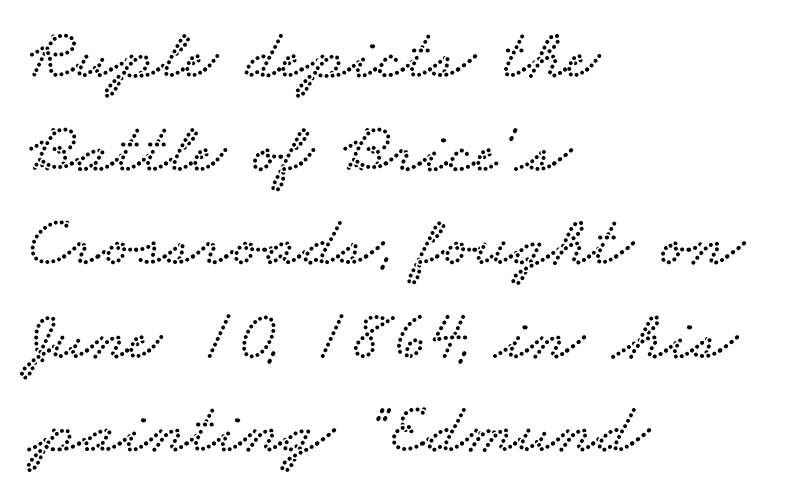
The image shows 72 px wide serif type; set left-aligned, normal line spacing (1.3x), normal letter spacing, not underlined; low stroke contrast and a small x-height.
